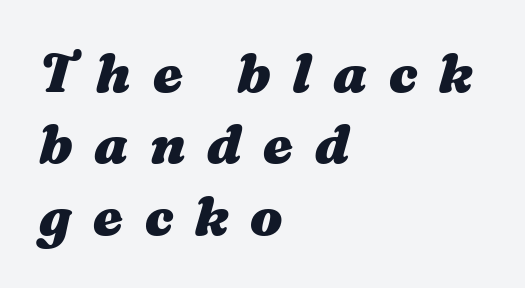
The image shows 54 px heavy, wide type, italic (leaning right); set left-aligned, normal line spacing (1.32x), unusually wide letter spacing (+0.4 em), not underlined; medium stroke contrast and a medium x-height.
